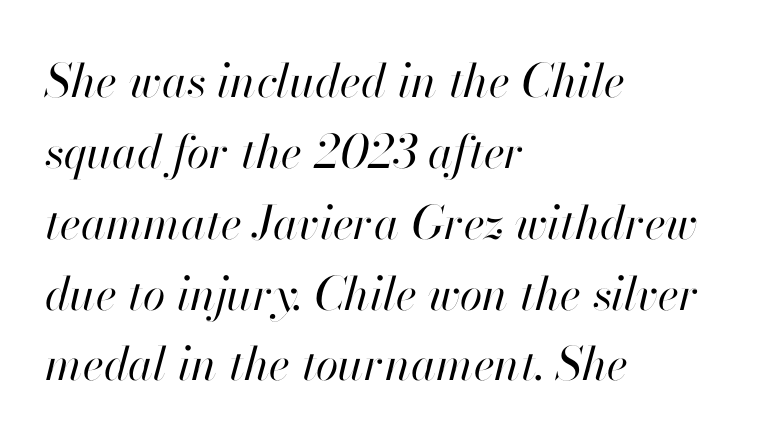
Q: Is the text bold? A: No.
Q: Is the text italic (slanted)? A: Yes, it leans right by about 13 degrees.
Q: Is the text underlined? A: No.
Q: How is the paragraph aligned? A: Left-aligned.
Q: Is the spacing between letters normal or unusually wide? A: Normal.
Q: Is the spacing between lines tight, normal or loose? A: Normal.
Q: Width (condensed, normal, or wide)? A: Normal.
Q: Stroke contrast? A: High.
Q: x-height? A: Small.
Q: Monospaced? A: No.
